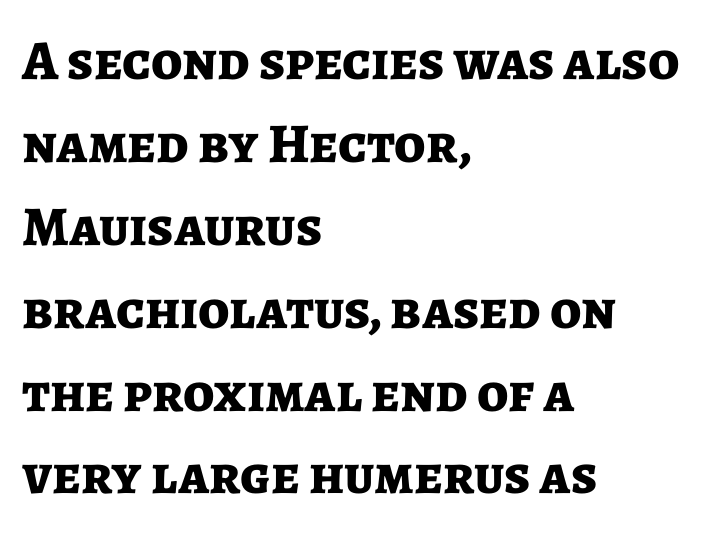
{"serif": "no", "italic": "no", "bold": "yes", "weight": "bold", "width": "normal", "stroke_contrast": "low", "x_height": "medium", "monospaced": "no", "underline": "no", "align": "left", "line_spacing": "normal", "line_spacing_ratio": 1.48, "letter_spacing": "normal", "letter_spacing_em": 0.0, "glyph_px": 56}
